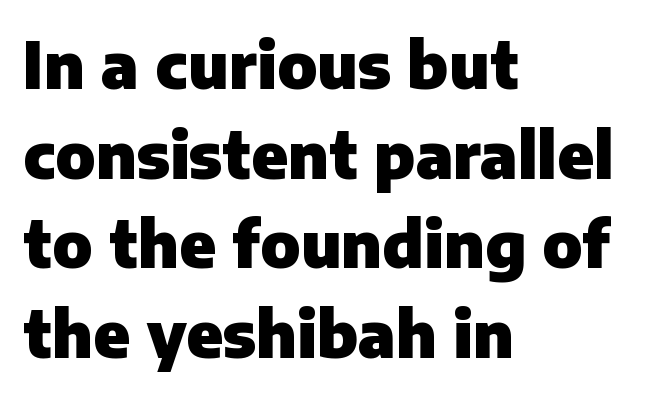
{"serif": "no", "italic": "no", "bold": "yes", "weight": "heavy", "width": "normal", "stroke_contrast": "low", "x_height": "medium", "monospaced": "no", "underline": "no", "align": "left", "line_spacing": "normal", "line_spacing_ratio": 1.4, "letter_spacing": "normal", "letter_spacing_em": 0.0, "glyph_px": 64}
